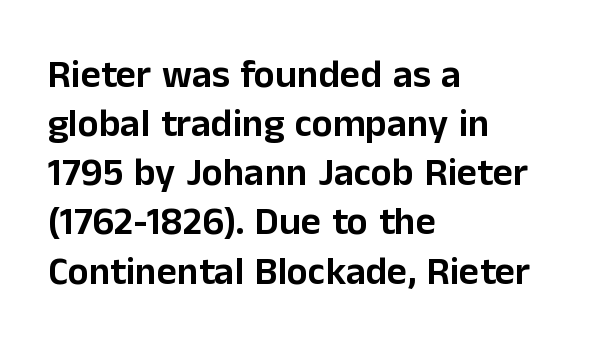
{"serif": "no", "italic": "no", "width": "normal", "stroke_contrast": "low", "x_height": "medium", "monospaced": "no", "underline": "no", "align": "left", "line_spacing": "normal", "line_spacing_ratio": 1.26, "letter_spacing": "normal", "letter_spacing_em": 0.0, "glyph_px": 39}
